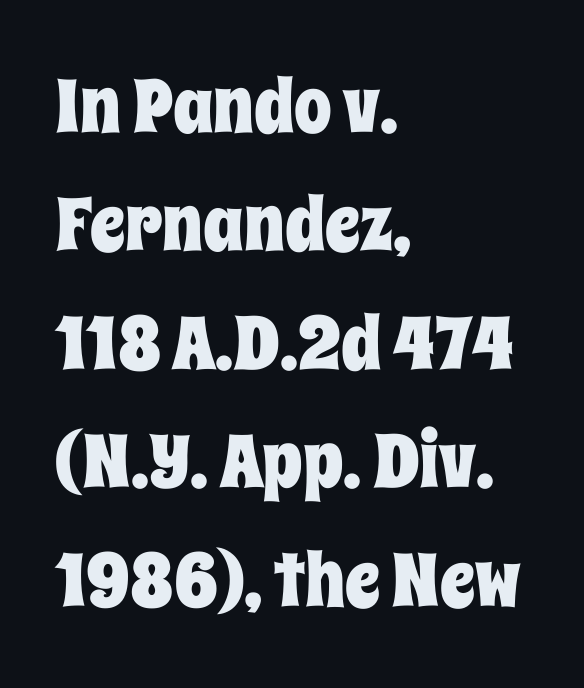
Q: Is the text italic (slanted)? A: No, it is upright.
Q: Is the text underlined? A: No.
Q: How is the paragraph aligned? A: Left-aligned.
Q: Is the spacing between letters normal or unusually wide? A: Normal.
Q: Is the spacing between lines tight, normal or loose? A: Normal.
Q: Width (condensed, normal, or wide)? A: Condensed.
Q: Stroke contrast? A: Low.
Q: x-height? A: Large.
Q: Monospaced? A: No.
